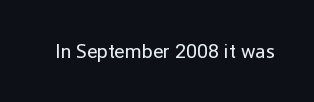
Posture: upright roman. Short note: letters normally spaced. The weight would be labelled regular, book, light, or lighter still. Lines of text with bare space underneath.
